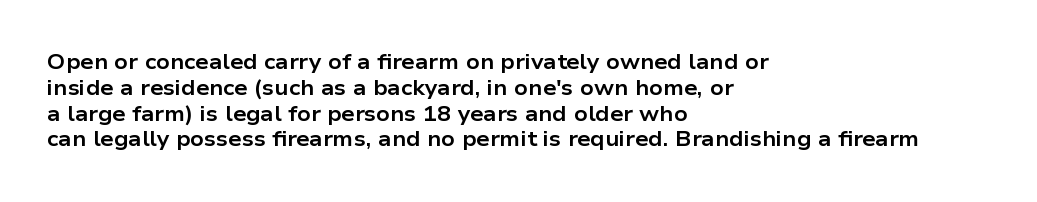
{"italic": "no", "bold": "yes", "underline": "no", "align": "left", "line_spacing_ratio": 1.23, "letter_spacing": "normal", "letter_spacing_em": 0.0, "glyph_px": 21}
